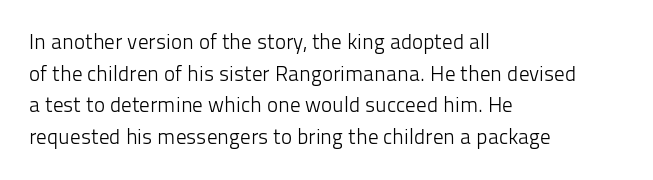
The image shows 21 px text type, upright; set left-aligned, normal line spacing (1.51x), normal letter spacing, not underlined.
